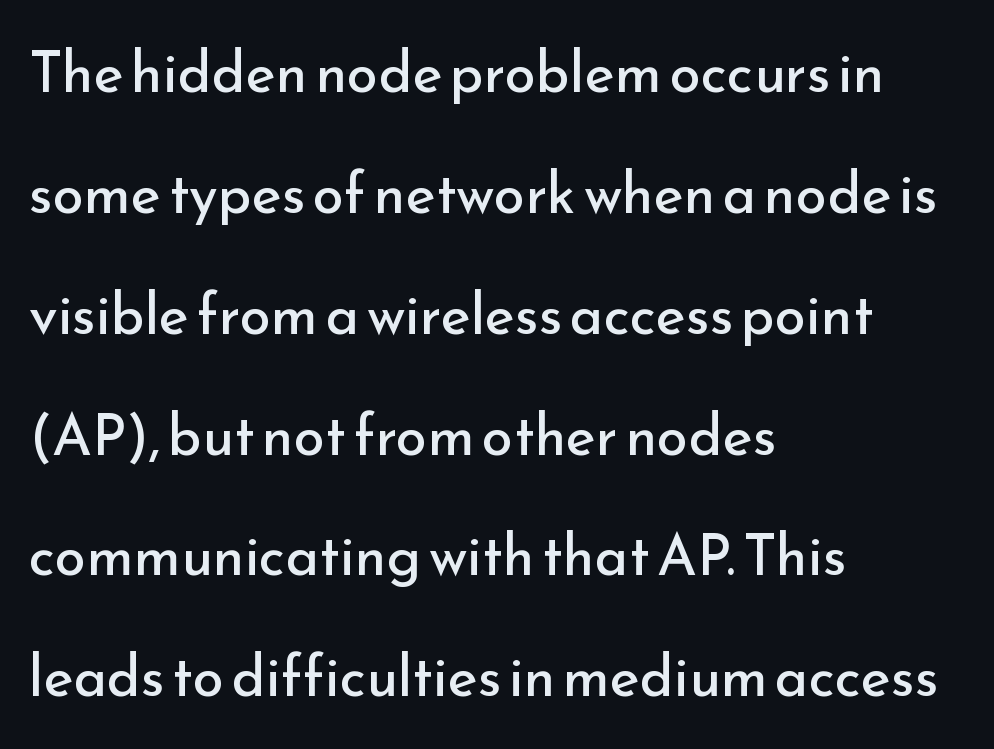
{"serif": "no", "italic": "no", "bold": "no", "weight": "regular", "width": "normal", "stroke_contrast": "low", "x_height": "small", "monospaced": "no", "underline": "no", "align": "left", "line_spacing": "loose", "line_spacing_ratio": 2.12, "letter_spacing": "normal", "letter_spacing_em": 0.0, "glyph_px": 57}
